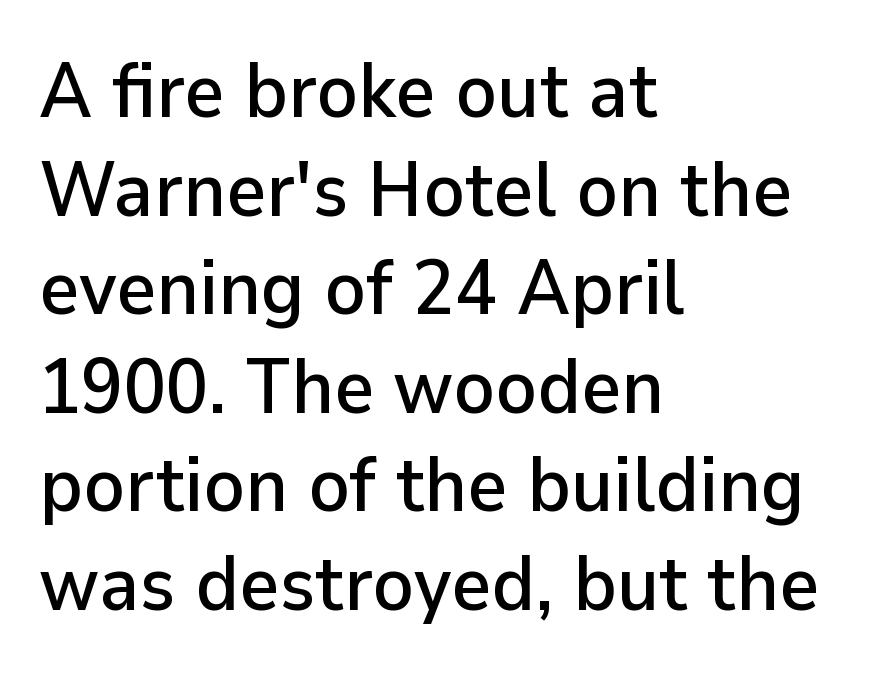
{"serif": "no", "italic": "no", "width": "normal", "stroke_contrast": "low", "x_height": "medium", "monospaced": "no", "underline": "no", "align": "left", "line_spacing": "normal", "line_spacing_ratio": 1.28, "letter_spacing": "normal", "letter_spacing_em": 0.0, "glyph_px": 77}
